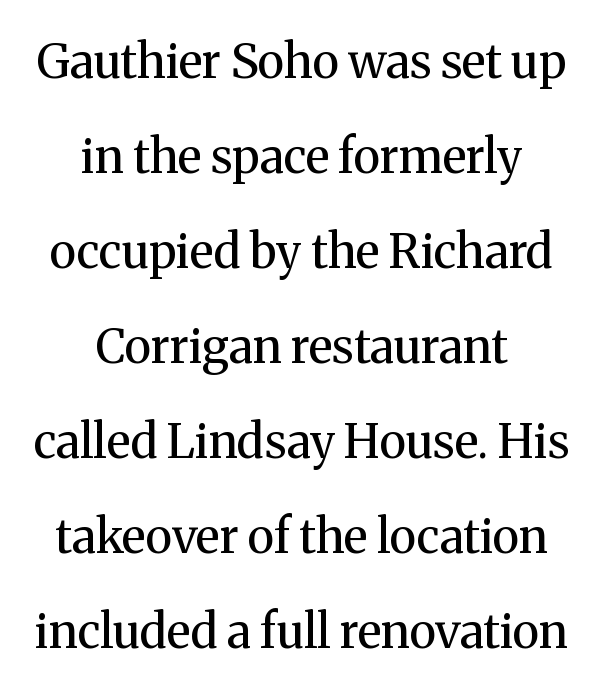
These lines stack symmetrically, like a column narrowing and widening about its center. Examine the stroke ends and you'll spot serifs. Stems and bowls with no extra thickness — not bold. Widely set lines give the paragraph a tall, airy silhouette.
